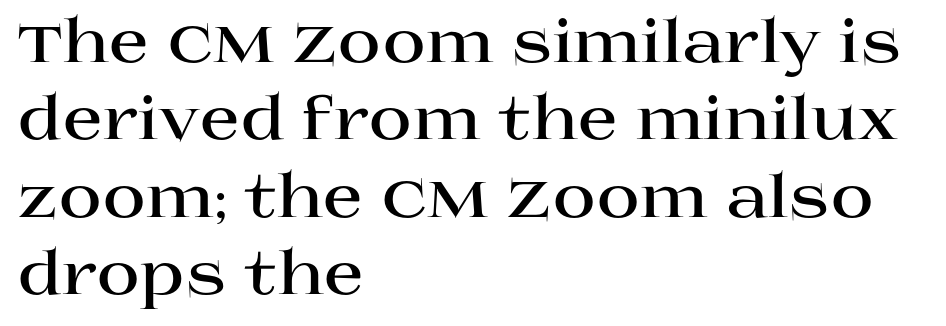
The image shows 59 px bold, wide serif type, upright; set left-aligned, normal line spacing (1.31x), normal letter spacing, not underlined; high stroke contrast and a large x-height.
